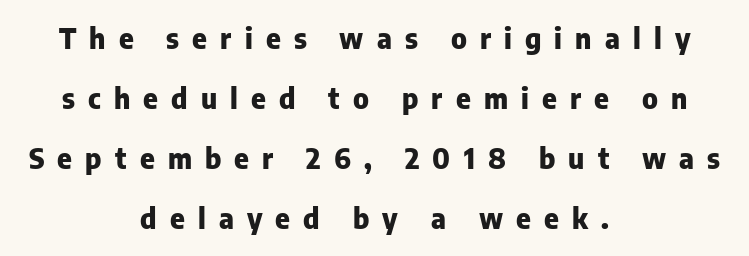
What kind of face is this? One without serifs — a sans. Posture: upright roman. Line starts and ends both wander, symmetrically. The strip under each line holds only bare page.
